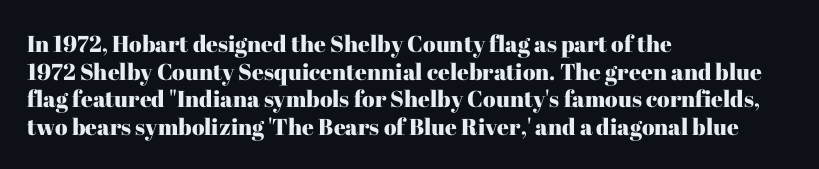
Q: Is the text italic (slanted)? A: No, it is upright.
Q: Is the text underlined? A: No.
Q: How is the paragraph aligned? A: Left-aligned.
Q: Is the spacing between letters normal or unusually wide? A: Normal.
